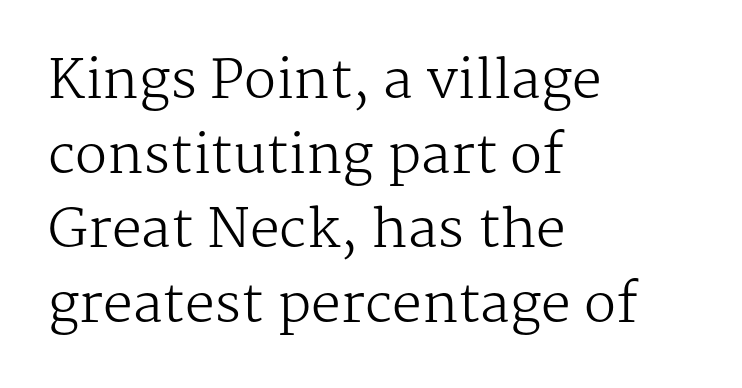
If you measured baseline to baseline, you'd find a middling distance. These lines are rendered in a variable-pitch font. The ragged edge is on the right, which tells us the setting is flush left. Type style note: has serifs. Has an underline been added? It has not. Letter spacing: default.
